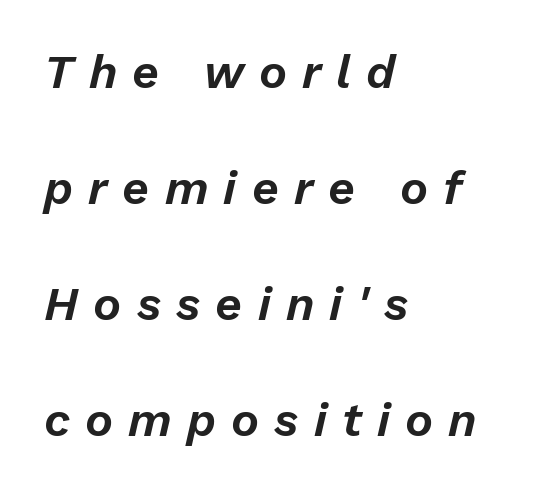
Q: Is the text italic (slanted)? A: Yes, it leans right by about 13 degrees.
Q: Is the text underlined? A: No.
Q: How is the paragraph aligned? A: Left-aligned.
Q: Is the spacing between letters normal or unusually wide? A: Unusually wide.
Q: Is the spacing between lines tight, normal or loose? A: Loose.
Q: Width (condensed, normal, or wide)? A: Normal.
Q: Stroke contrast? A: Low.
Q: x-height? A: Medium.
Q: Monospaced? A: No.
